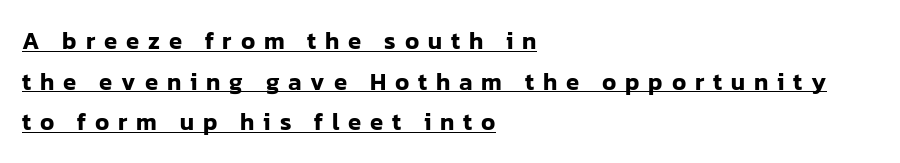
A normal amount of white space separates one row of letters from the next. Designer's note — italics off, roman on. The passage shown has open, widely tracked lettering throughout. Line beginnings align vertically; line endings do not. This rendering features underlined lettering.
